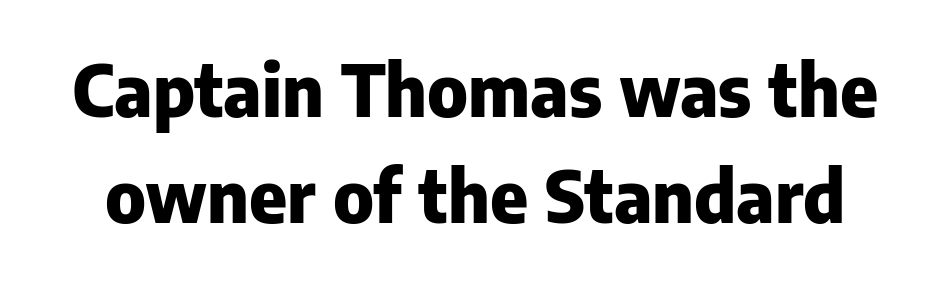
This sample uses an upright cut, with every glyph sitting square on the baseline. The space between consecutive lines is moderate. The baseline area is clear. Here the designer chose a conventional face with non-uniform glyph widths. You could call the tracking neutral — neither tight nor loose.
